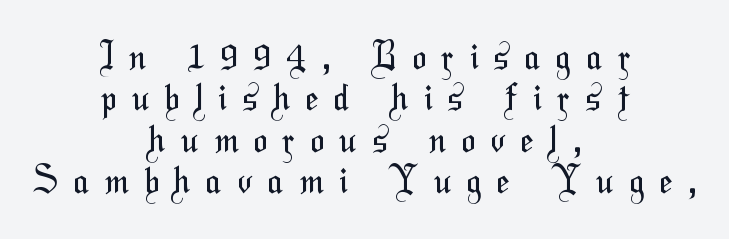
Q: Is the text bold? A: No.
Q: Is the typeface a serif or a sans-serif typeface? A: Sans-serif.
Q: Is the text underlined? A: No.
Q: How is the paragraph aligned? A: Centered.
Q: Is the spacing between letters normal or unusually wide? A: Unusually wide.
Q: Is the spacing between lines tight, normal or loose? A: Tight.
Q: Width (condensed, normal, or wide)? A: Condensed.
Q: Stroke contrast? A: Medium.
Q: x-height? A: Medium.
Q: Monospaced? A: No.
